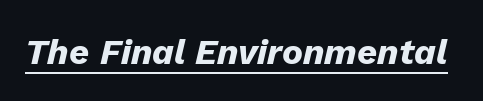
The image shows 35 px heavy type, italic (leaning right); set normal letter spacing, underlined; low stroke contrast and a medium x-height.
